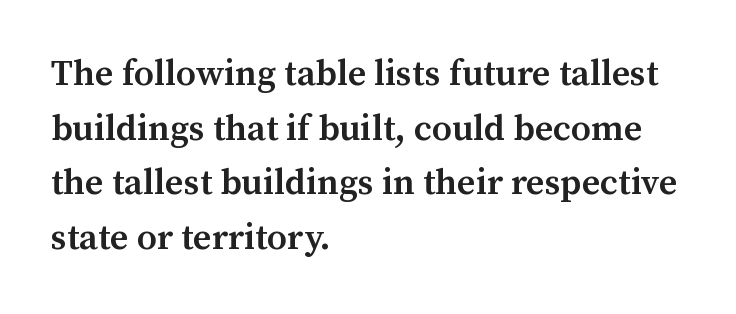
Note: serifs present on the glyphs. Leading: standard. Typeset ragged right — the left edge is the straight one. Looks like regular typesetting: each glyph gets only the width it needs. Its strokes are somewhat broadened, the hallmark of semibold type. Tracking here is standard; glyphs follow each other at the usual distance.
